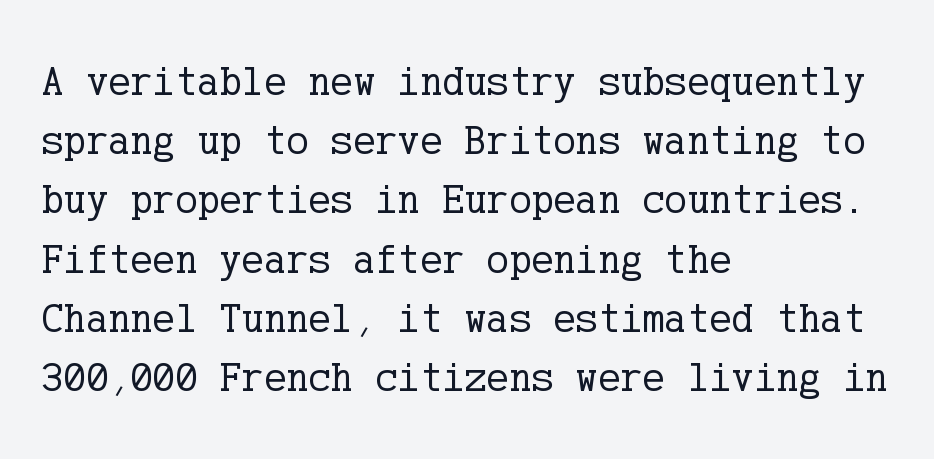
The image shows 42 px regular-weight serif type, upright; set left-aligned, normal line spacing (1.41x), normal letter spacing, not underlined; low stroke contrast and a medium x-height.
